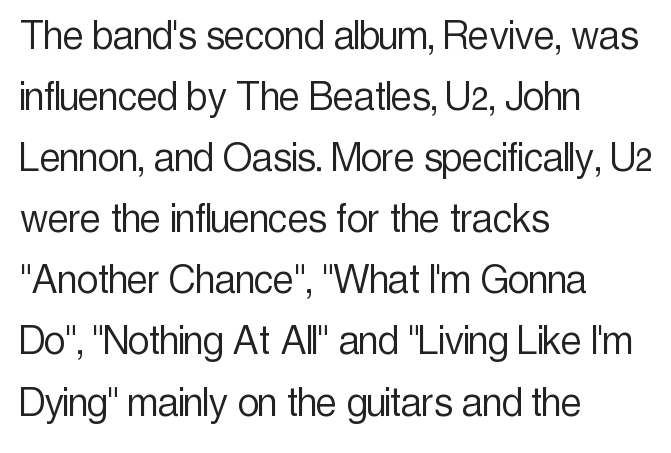
You can tell it's not italic because the verticals are truly vertical. Horizontally, the lines are justified to the leading edge only. Reading down the column, the eye jumps a familiar distance to each next line. The letters look calm and open, with moderate or lighter stems. The face used here is a sans, in the tradition of grotesques and geometrics.
